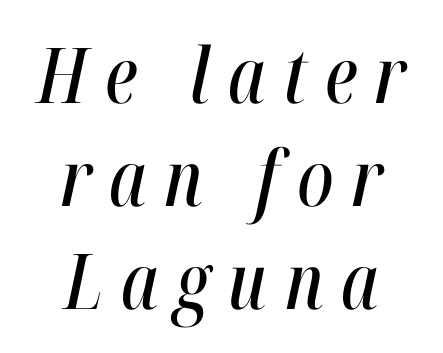
Q: Is the text italic (slanted)? A: Yes, it leans right by about 12 degrees.
Q: Is the text underlined? A: No.
Q: How is the paragraph aligned? A: Centered.
Q: Is the spacing between letters normal or unusually wide? A: Unusually wide.
Q: Is the spacing between lines tight, normal or loose? A: Normal.
Q: Width (condensed, normal, or wide)? A: Condensed.
Q: Stroke contrast? A: High.
Q: x-height? A: Medium.
Q: Monospaced? A: No.
